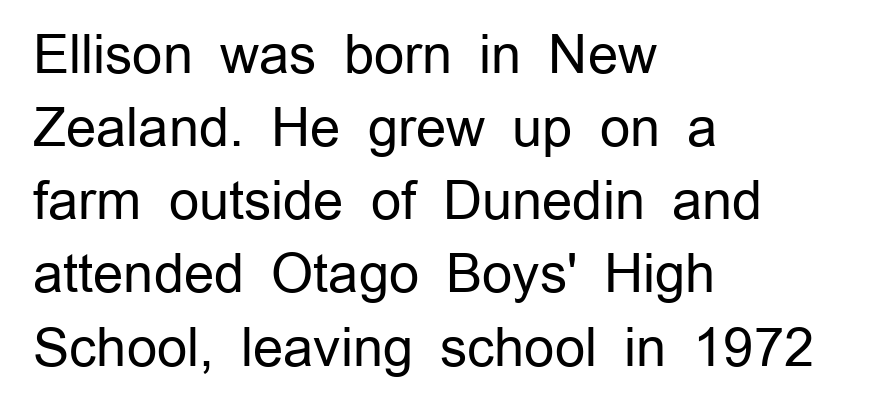
Q: Is the text bold? A: No.
Q: Is the text italic (slanted)? A: No, it is upright.
Q: Is the typeface a serif or a sans-serif typeface? A: Sans-serif.
Q: Is the text underlined? A: No.
Q: How is the paragraph aligned? A: Left-aligned.
Q: Is the spacing between letters normal or unusually wide? A: Normal.
Q: Is the spacing between lines tight, normal or loose? A: Normal.
Q: Width (condensed, normal, or wide)? A: Normal.
Q: Stroke contrast? A: Low.
Q: x-height? A: Medium.
Q: Monospaced? A: No.
